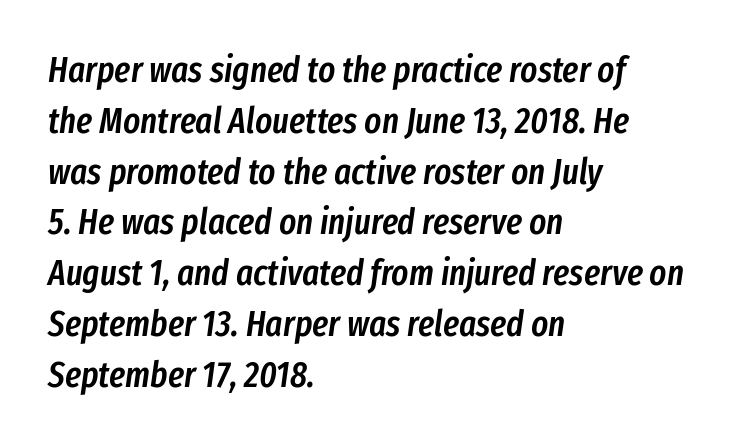
The image shows 36 px semibold, condensed type, italic (leaning right); set left-aligned, normal line spacing (1.41x), normal letter spacing, not underlined; low stroke contrast and a medium x-height.
